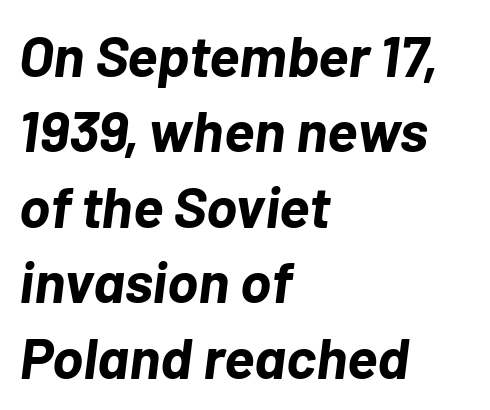
Each row of text sits above clean, open space. The characters look thick and weighty, a clear bold. The letters sit at their default tracking, neither squeezed nor spread. Rendered with sloped, italic letterforms. Reading down the block, your eye returns to a fixed left position each line. A typesetter would call this proportional, since set widths differ per character.
